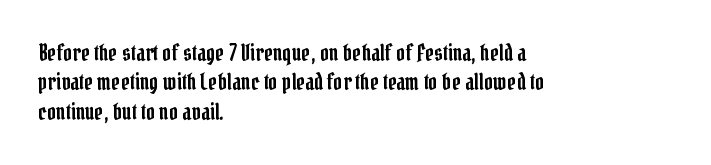
Reading down the block, your eye returns to a fixed left position each line. The type sits square on the baseline with zero lean. The space directly below the letters is spotless. Notice how descenders clear the ascenders below comfortably — that's standard leading. Each word holds together tightly as a unit, with standard inter-letter gaps.
